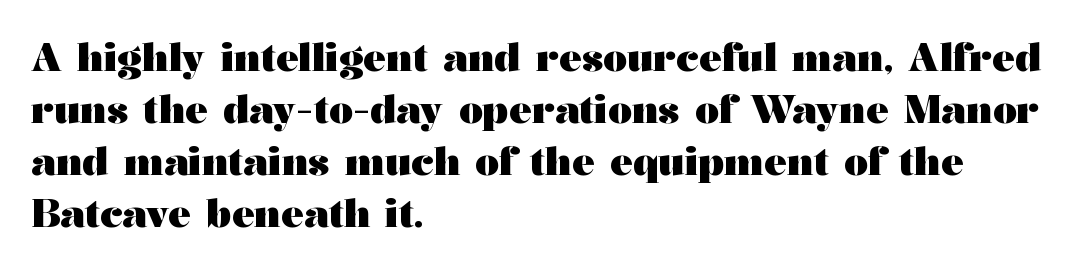
The image shows 38 px heavy, wide serif type, upright; set left-aligned, normal line spacing (1.37x), normal letter spacing, not underlined; medium stroke contrast and a medium x-height.
